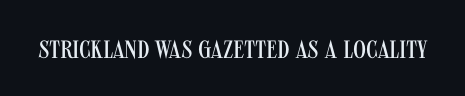
{"italic": "no", "bold": "no", "underline": "no", "letter_spacing": "normal", "letter_spacing_em": 0.0, "glyph_px": 25}
